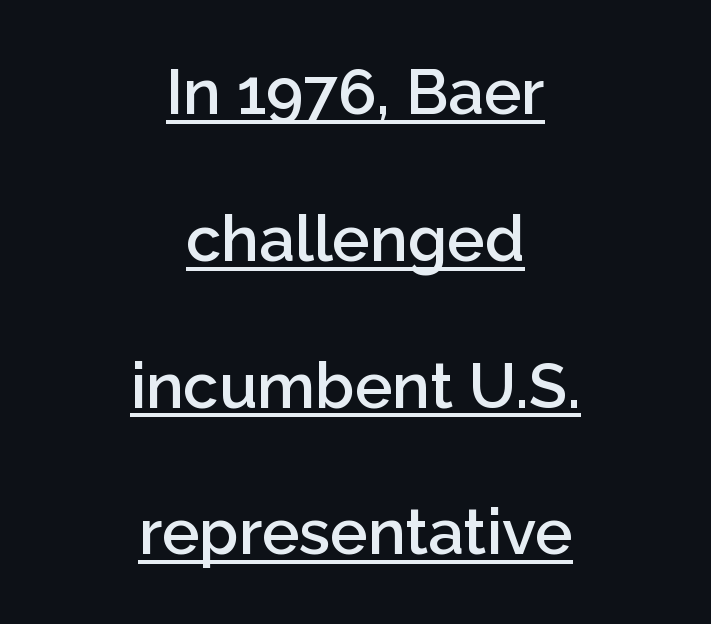
{"serif": "no", "italic": "no", "bold": "semi", "weight": "semibold", "width": "normal", "stroke_contrast": "low", "x_height": "medium", "monospaced": "no", "underline": "yes", "align": "center", "line_spacing": "loose", "line_spacing_ratio": 2.33, "letter_spacing": "normal", "letter_spacing_em": 0.0, "glyph_px": 63}
